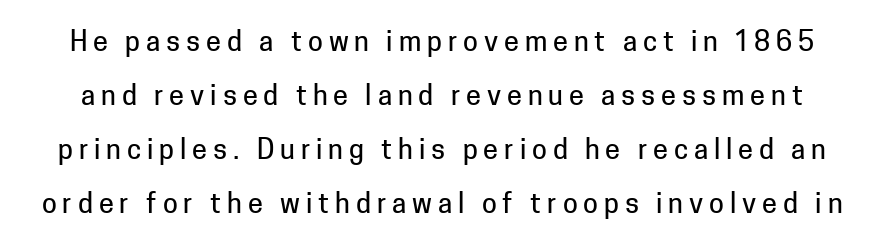
{"italic": "no", "underline": "no", "line_spacing": "loose", "line_spacing_ratio": 2.0, "letter_spacing": "wide", "letter_spacing_em": 0.22, "glyph_px": 27}
